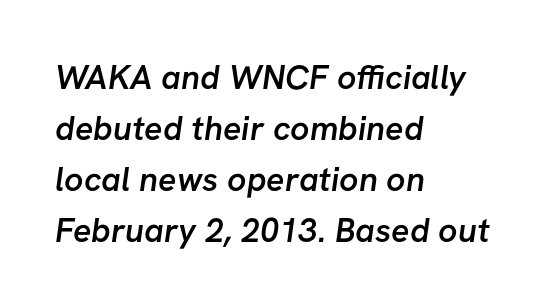
The image shows 34 px semibold sans-serif type; set left-aligned, normal line spacing (1.5x), normal letter spacing, not underlined; low stroke contrast and a medium x-height.
